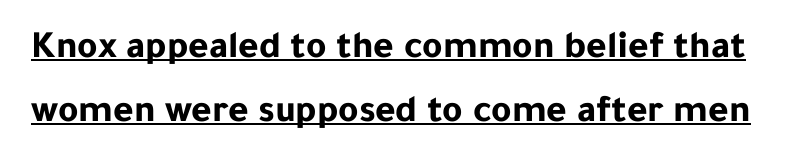
The image shows 39 px bold sans-serif type, upright; set normal line spacing (1.64x), normal letter spacing, underlined; low stroke contrast and a medium x-height.
